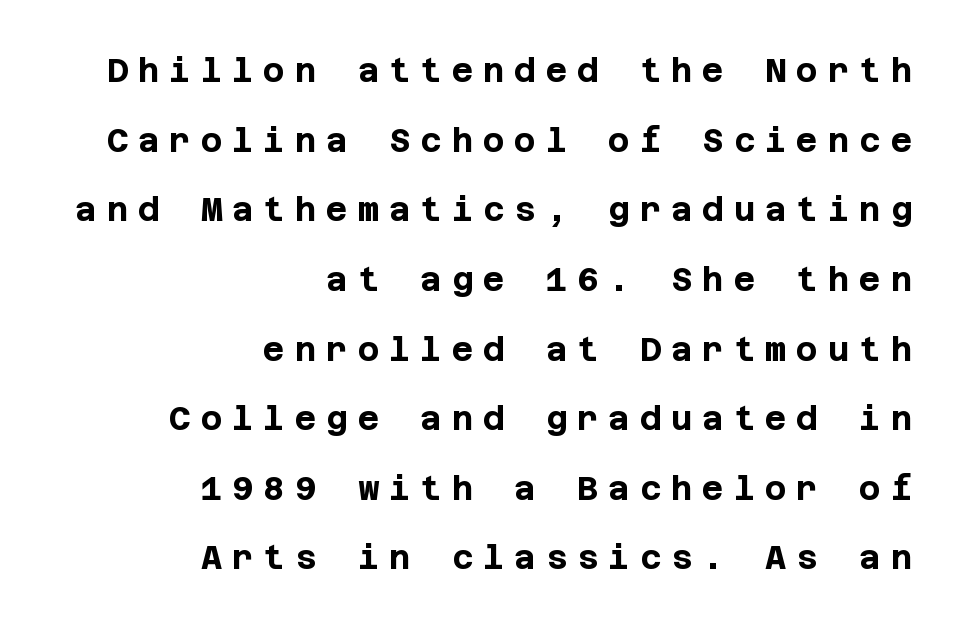
{"serif": "no", "italic": "no", "bold": "yes", "weight": "bold", "width": "normal", "stroke_contrast": "low", "x_height": "large", "underline": "no", "align": "right", "line_spacing": "loose", "line_spacing_ratio": 2.11, "letter_spacing": "wide", "letter_spacing_em": 0.3, "glyph_px": 33}
